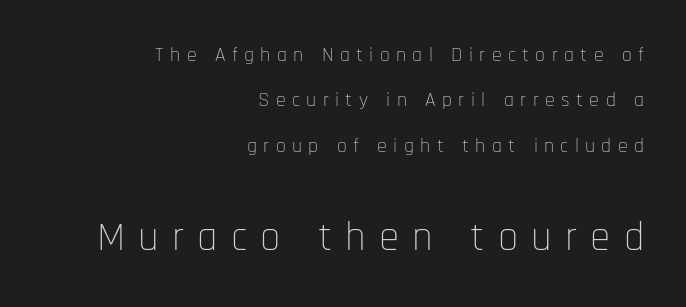
Q: Is the text bold? A: No.
Q: Is the text italic (slanted)? A: No, it is upright.
Q: Is the typeface a serif or a sans-serif typeface? A: Sans-serif.
Q: Is the text underlined? A: No.
Q: How is the paragraph aligned? A: Right-aligned.
Q: Is the spacing between letters normal or unusually wide? A: Unusually wide.
Q: Is the spacing between lines tight, normal or loose? A: Loose.
Q: Which block of text is set in a larger size, the first (top) or the second (bottom)? A: The second (bottom) one.
Q: Width (condensed, normal, or wide)? A: Condensed.
Q: Stroke contrast? A: Low.
Q: x-height? A: Large.
Q: Monospaced? A: No.
